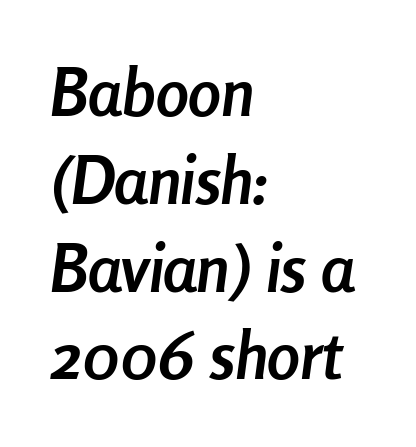
In terms of weight, the rendering is a true, heavy bold. This is oblique type, the kind used for emphasis or titles. Default kerning and tracking; the words read as compact shapes. These lines are rendered in a variable-pitch font. Notice how the passage keeps a crisp vertical edge on the left only.
